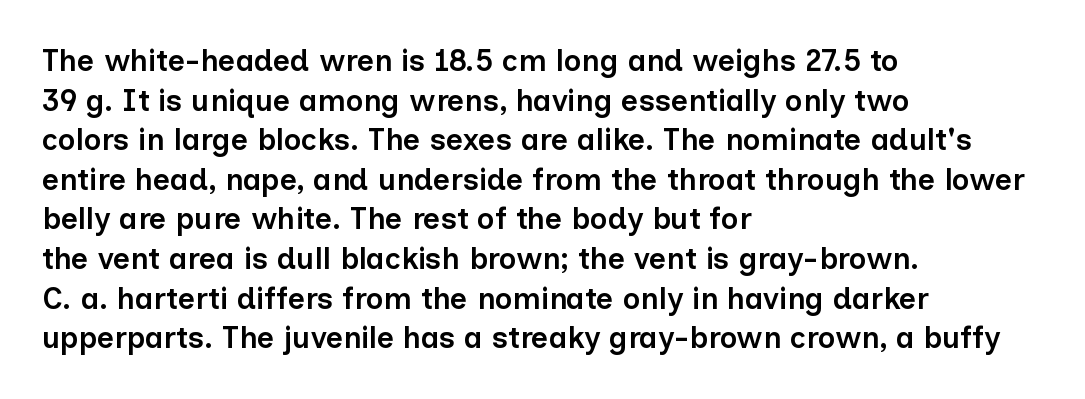
{"serif": "no", "italic": "no", "bold": "semi", "weight": "semibold", "width": "normal", "stroke_contrast": "low", "x_height": "medium", "monospaced": "no", "underline": "no", "align": "left", "line_spacing": "normal", "line_spacing_ratio": 1.32, "letter_spacing": "normal", "letter_spacing_em": 0.0, "glyph_px": 30}
